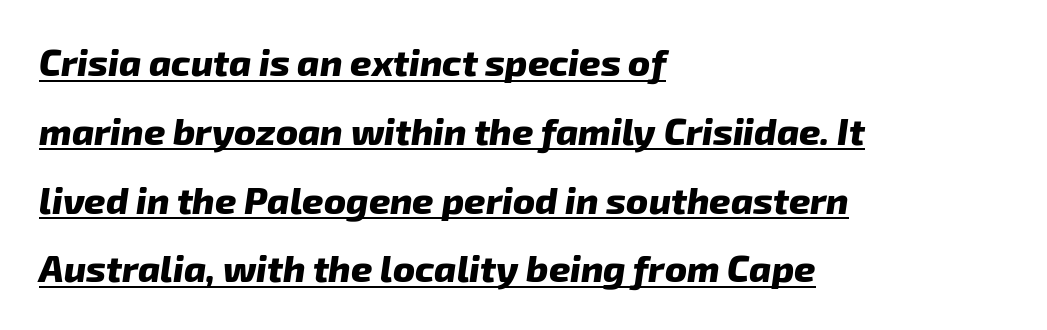
The image shows 37 px heavy type, italic (leaning right); set left-aligned, line spacing 1.86x, normal letter spacing, underlined; low stroke contrast and a medium x-height.
